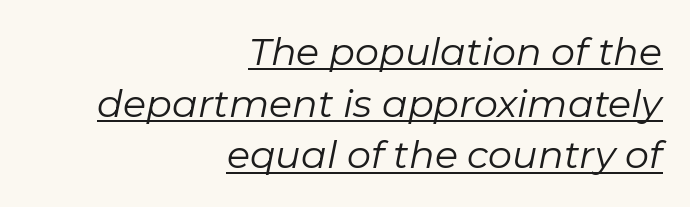
You can tell it's italic because the verticals aren't actually vertical. Like a heading marked for emphasis, these lines bear an underscore. No letter is thick-stroked: the sample isn't bold. The passage is arranged like a letterhead date or caption credit — flush right. In terms of leading, this rendering sits right in the middle. Tracking value appears to be zero — textbook default spacing.
